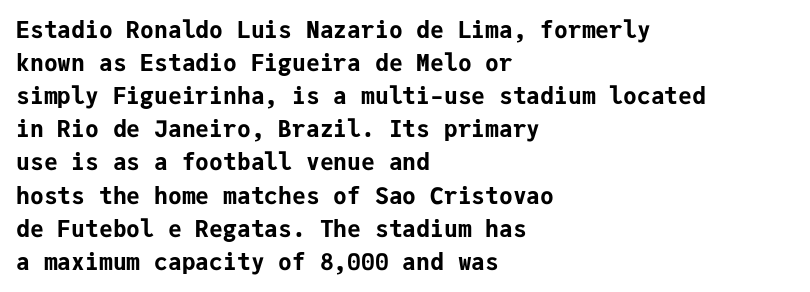
The image shows 23 px bold type, upright; set left-aligned, normal line spacing (1.44x), normal letter spacing, not underlined.
